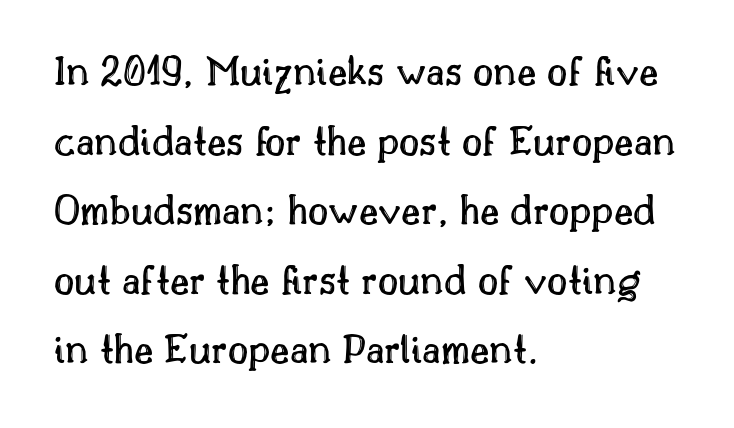
{"italic": "no", "width": "normal", "x_height": "small", "monospaced": "no", "underline": "no", "align": "left", "line_spacing": "normal", "line_spacing_ratio": 1.58, "letter_spacing": "normal", "letter_spacing_em": 0.0, "glyph_px": 44}
